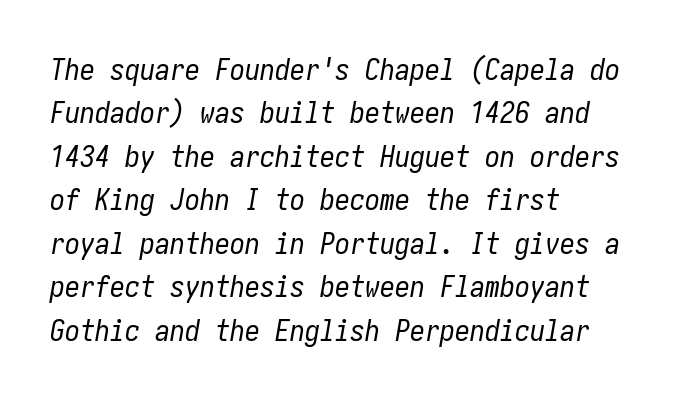
Q: Is the text bold? A: No.
Q: Is the text italic (slanted)? A: Yes, it leans right by about 10 degrees.
Q: Is the text underlined? A: No.
Q: How is the paragraph aligned? A: Left-aligned.
Q: Is the spacing between letters normal or unusually wide? A: Normal.
Q: Is the spacing between lines tight, normal or loose? A: Normal.
Q: Width (condensed, normal, or wide)? A: Condensed.
Q: Stroke contrast? A: Low.
Q: x-height? A: Medium.
